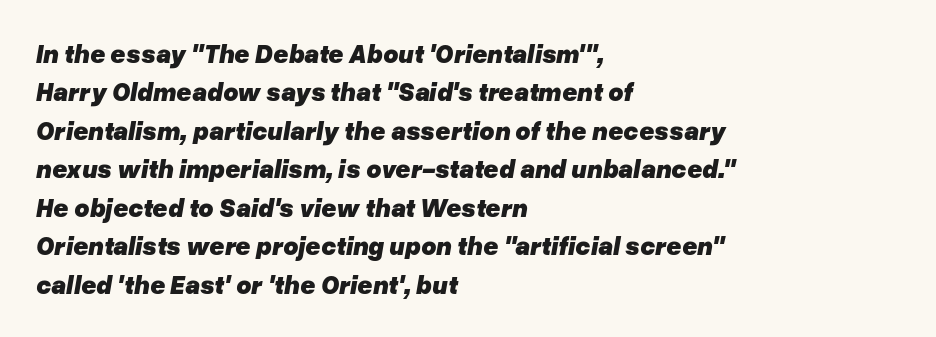
Q: Is the text bold? A: Yes.
Q: Is the text italic (slanted)? A: Yes, it leans right by about 10 degrees.
Q: Is the text underlined? A: No.
Q: How is the paragraph aligned? A: Left-aligned.
Q: Is the spacing between letters normal or unusually wide? A: Normal.
Q: Is the spacing between lines tight, normal or loose? A: Normal.
